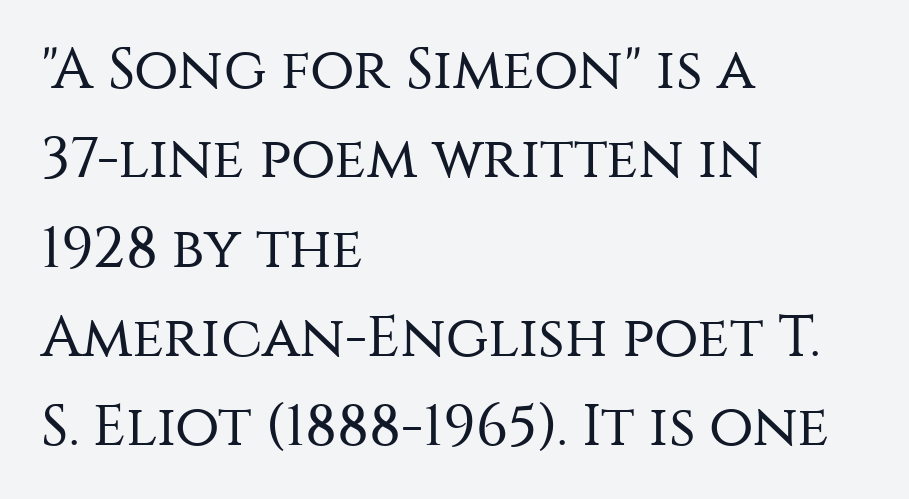
{"serif": "no", "italic": "no", "bold": "no", "weight": "regular", "width": "normal", "stroke_contrast": "medium", "x_height": "large", "monospaced": "no", "underline": "no", "align": "left", "line_spacing": "normal", "line_spacing_ratio": 1.54, "letter_spacing": "normal", "letter_spacing_em": 0.0, "glyph_px": 58}
